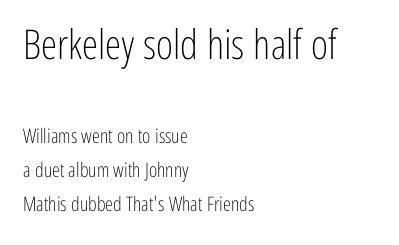
{"serif": "no", "italic": "no", "bold": "no", "weight": "light", "width": "condensed", "stroke_contrast": "low", "x_height": "medium", "monospaced": "no", "underline": "no", "align": "left", "line_spacing": "normal", "line_spacing_ratio": 1.7, "letter_spacing": "normal", "letter_spacing_em": 0.0, "larger_block": "first", "size_ratio": 2.05, "glyph_px": 41}
